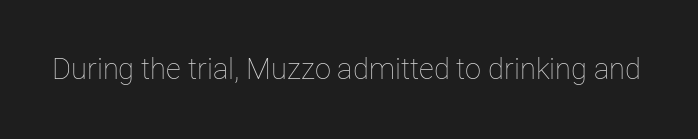
Q: Is the text bold? A: No.
Q: Is the text italic (slanted)? A: No, it is upright.
Q: Is the text underlined? A: No.
Q: Is the spacing between letters normal or unusually wide? A: Normal.
Q: Width (condensed, normal, or wide)? A: Normal.
Q: Stroke contrast? A: Low.
Q: x-height? A: Medium.
Q: Monospaced? A: No.
